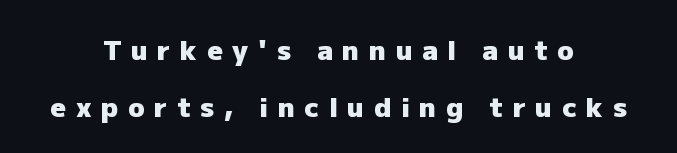
{"italic": "no", "bold": "yes", "underline": "no", "align": "center", "line_spacing": "loose", "line_spacing_ratio": 2.11, "letter_spacing": "wide", "letter_spacing_em": 0.36, "glyph_px": 27}
